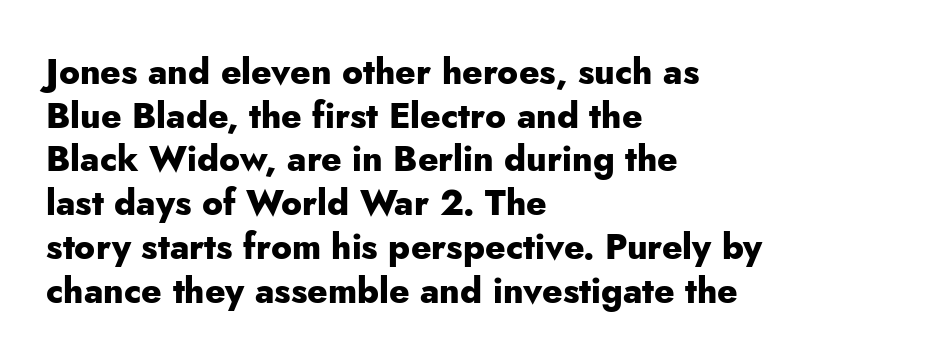
The image shows 35 px heavy sans-serif type, upright; set left-aligned, normal line spacing (1.25x), normal letter spacing, not underlined; low stroke contrast and a small x-height.
